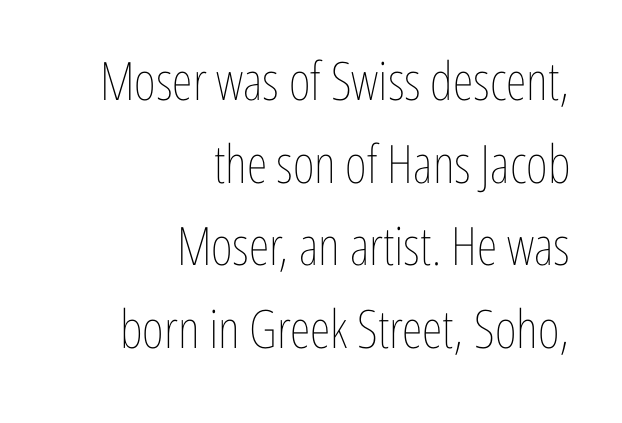
Note the varied advance widths — an 'i' is clearly narrower than an 'm'. Anything drawn beneath the words? Only blank space. This rendering leaves character spacing at its baseline value. Italic? Not at all — the glyphs are vertical. A typesetter would call this leading conventional body-copy spacing.
